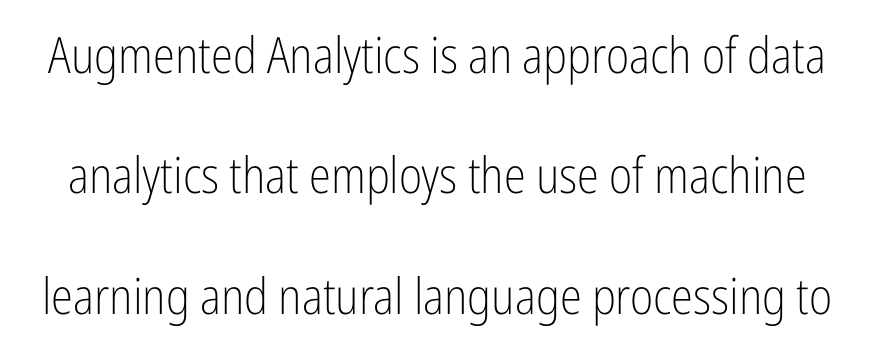
Q: Is the text bold? A: No.
Q: Is the text italic (slanted)? A: No, it is upright.
Q: Is the typeface a serif or a sans-serif typeface? A: Sans-serif.
Q: Is the text underlined? A: No.
Q: Is the spacing between letters normal or unusually wide? A: Normal.
Q: Is the spacing between lines tight, normal or loose? A: Loose.
Q: Width (condensed, normal, or wide)? A: Condensed.
Q: Stroke contrast? A: Low.
Q: x-height? A: Medium.
Q: Monospaced? A: No.
